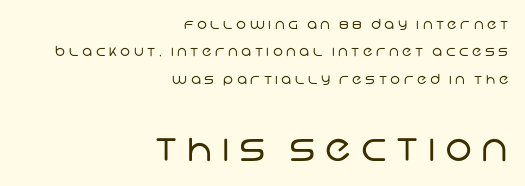
The image shows 38 px regular-weight sans-serif type; set right-aligned, loose line spacing (1.96x), unusually wide letter spacing (+0.25 em), not underlined; the second (bottom) block is 2.71x larger; low stroke contrast and a large x-height.
